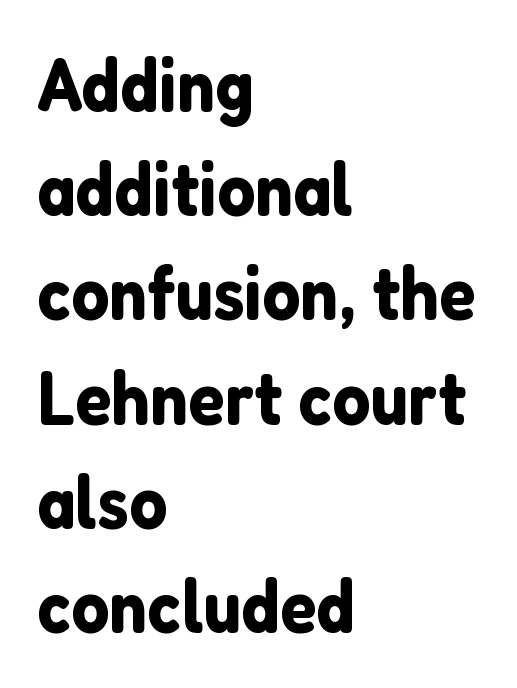
Q: Is the text italic (slanted)? A: No, it is upright.
Q: Is the typeface a serif or a sans-serif typeface? A: Sans-serif.
Q: Is the text underlined? A: No.
Q: How is the paragraph aligned? A: Left-aligned.
Q: Is the spacing between letters normal or unusually wide? A: Normal.
Q: Is the spacing between lines tight, normal or loose? A: Normal.
Q: Width (condensed, normal, or wide)? A: Normal.
Q: Stroke contrast? A: Low.
Q: x-height? A: Medium.
Q: Monospaced? A: No.
